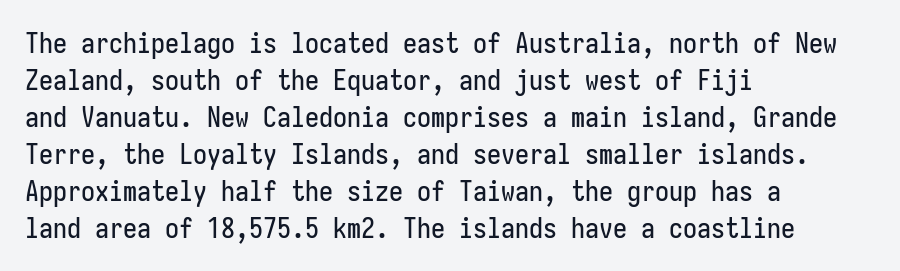
{"serif": "no", "italic": "no", "width": "condensed", "stroke_contrast": "low", "x_height": "medium", "monospaced": "yes", "underline": "no", "align": "left", "line_spacing": "normal", "line_spacing_ratio": 1.32, "letter_spacing": "normal", "letter_spacing_em": 0.0, "glyph_px": 28}
